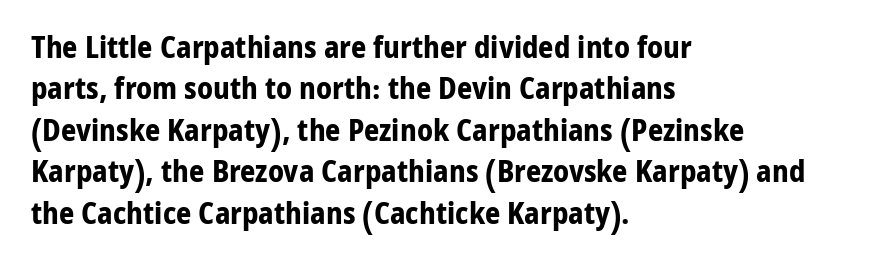
A full-strength bold gives these letters their thick strokes. Caption: standard tracking, unaltered. Every stem runs plumb, perpendicular to the baseline. The space beneath each line is pristine and unruled.
